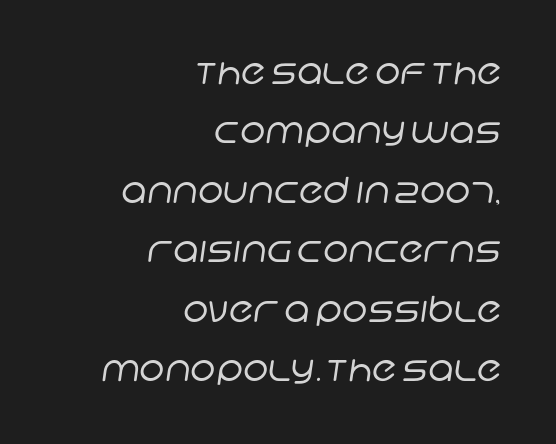
{"serif": "no", "bold": "no", "weight": "regular", "width": "normal", "stroke_contrast": "low", "x_height": "large", "monospaced": "no", "underline": "no", "align": "right", "line_spacing": "normal", "line_spacing_ratio": 1.65, "letter_spacing": "normal", "letter_spacing_em": 0.0, "glyph_px": 36}
